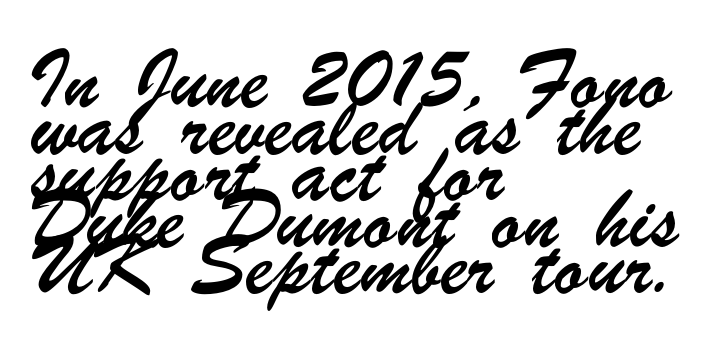
The image shows 37 px condensed sans-serif type; set left-aligned, normal line spacing (1.26x), normal letter spacing, not underlined; low stroke contrast and a small x-height.
